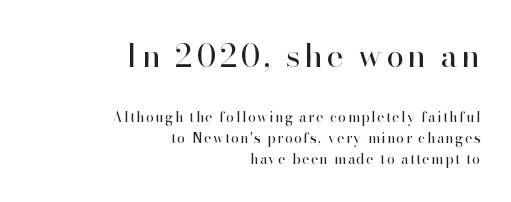
The image shows 32 px regular-weight serif type, upright; set right-aligned, normal line spacing (1.53x), not underlined; the first (top) block is 2.29x larger; high stroke contrast and a small x-height.
